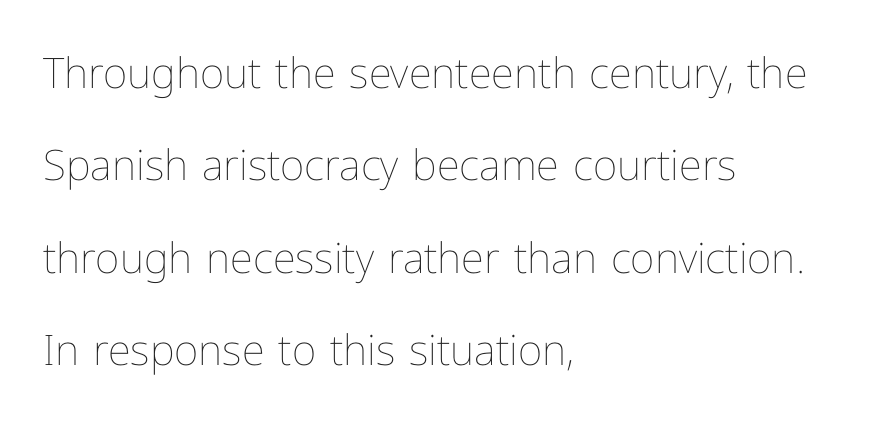
Q: Is the text bold? A: No.
Q: Is the text italic (slanted)? A: No, it is upright.
Q: Is the text underlined? A: No.
Q: How is the paragraph aligned? A: Left-aligned.
Q: Is the spacing between letters normal or unusually wide? A: Normal.
Q: Is the spacing between lines tight, normal or loose? A: Loose.
Q: Width (condensed, normal, or wide)? A: Normal.
Q: Stroke contrast? A: Low.
Q: x-height? A: Medium.
Q: Monospaced? A: No.
